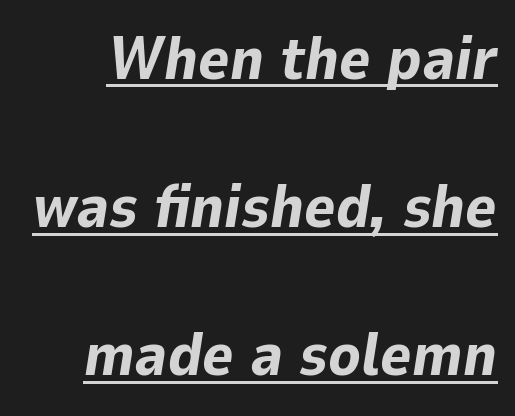
The face used here has a pronounced slope to its letters. Glance below the letters and you will spot a drawn line. Vertical spacing — loose. You could call the tracking neutral — neither tight nor loose. Strong, thick strokes mark this as bold type. These lines are rendered in a variable-pitch font.
